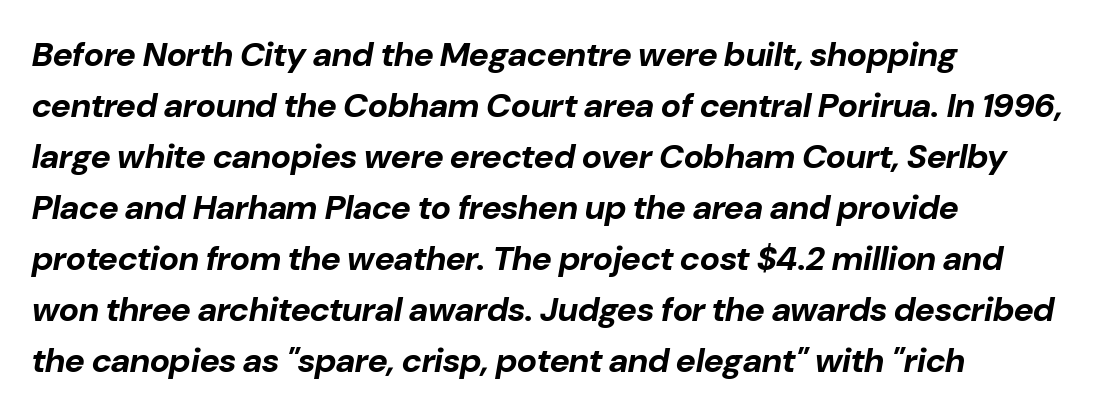
Q: Is the text bold? A: Yes.
Q: Is the text italic (slanted)? A: Yes, it leans right by about 10 degrees.
Q: Is the text underlined? A: No.
Q: How is the paragraph aligned? A: Left-aligned.
Q: Is the spacing between letters normal or unusually wide? A: Normal.
Q: Is the spacing between lines tight, normal or loose? A: Normal.
Q: Width (condensed, normal, or wide)? A: Normal.
Q: Stroke contrast? A: Low.
Q: x-height? A: Medium.
Q: Monospaced? A: No.
